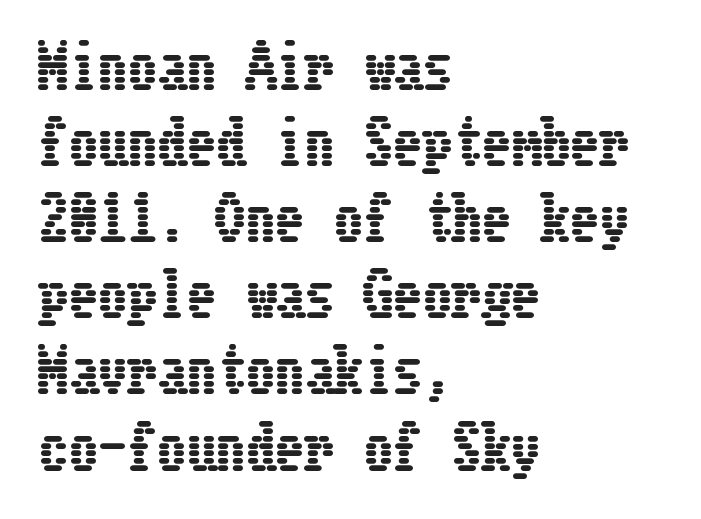
Q: Is the text italic (slanted)? A: No, it is upright.
Q: Is the text underlined? A: No.
Q: How is the paragraph aligned? A: Left-aligned.
Q: Is the spacing between letters normal or unusually wide? A: Normal.
Q: Is the spacing between lines tight, normal or loose? A: Normal.
Q: Width (condensed, normal, or wide)? A: Condensed.
Q: Stroke contrast? A: Low.
Q: x-height? A: Medium.
